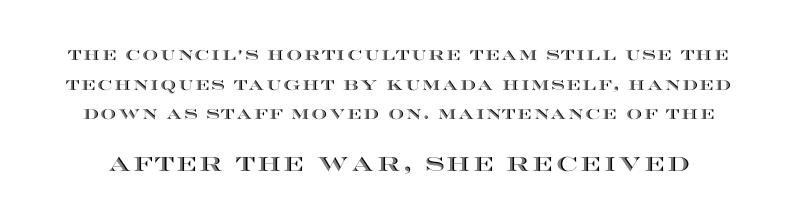
The image shows 20 px text type, upright; set loose line spacing (2.12x), not underlined; the second (bottom) block is 1.43x larger.
